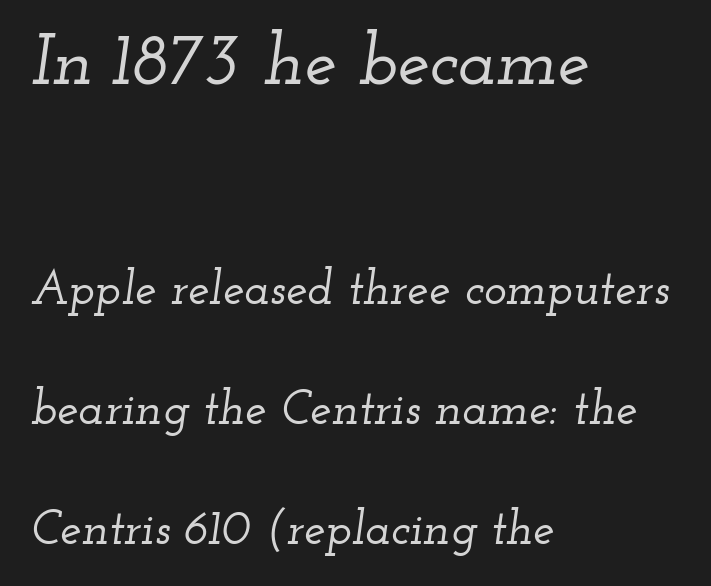
Q: Is the text italic (slanted)? A: Yes, it leans right by about 12 degrees.
Q: Is the typeface a serif or a sans-serif typeface? A: Serif.
Q: Is the text underlined? A: No.
Q: How is the paragraph aligned? A: Left-aligned.
Q: Is the spacing between letters normal or unusually wide? A: Normal.
Q: Is the spacing between lines tight, normal or loose? A: Loose.
Q: Which block of text is set in a larger size, the first (top) or the second (bottom)? A: The first (top) one.
Q: Width (condensed, normal, or wide)? A: Wide.
Q: Stroke contrast? A: Low.
Q: x-height? A: Small.
Q: Monospaced? A: No.
